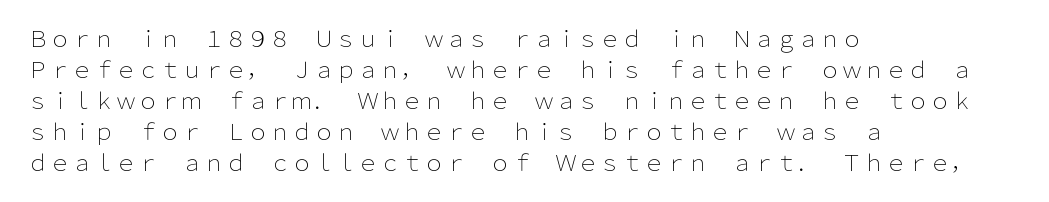
The image shows 22 px text type, upright; set left-aligned, normal line spacing (1.41x), normal letter spacing, not underlined.
